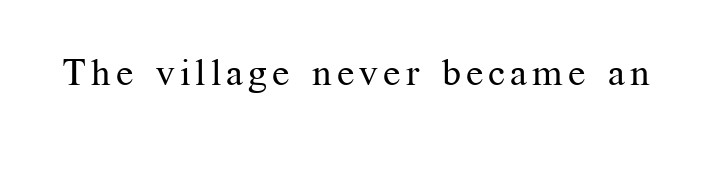
Unlike italic type, these characters show no tilt at all. A typesetter would call this proportional, since set widths differ per character. I'd call this a serif setting — the letters wear small feet. The specimen omits any rule beneath the text block's lines. Stems here are at most as thick as an everyday book face.
